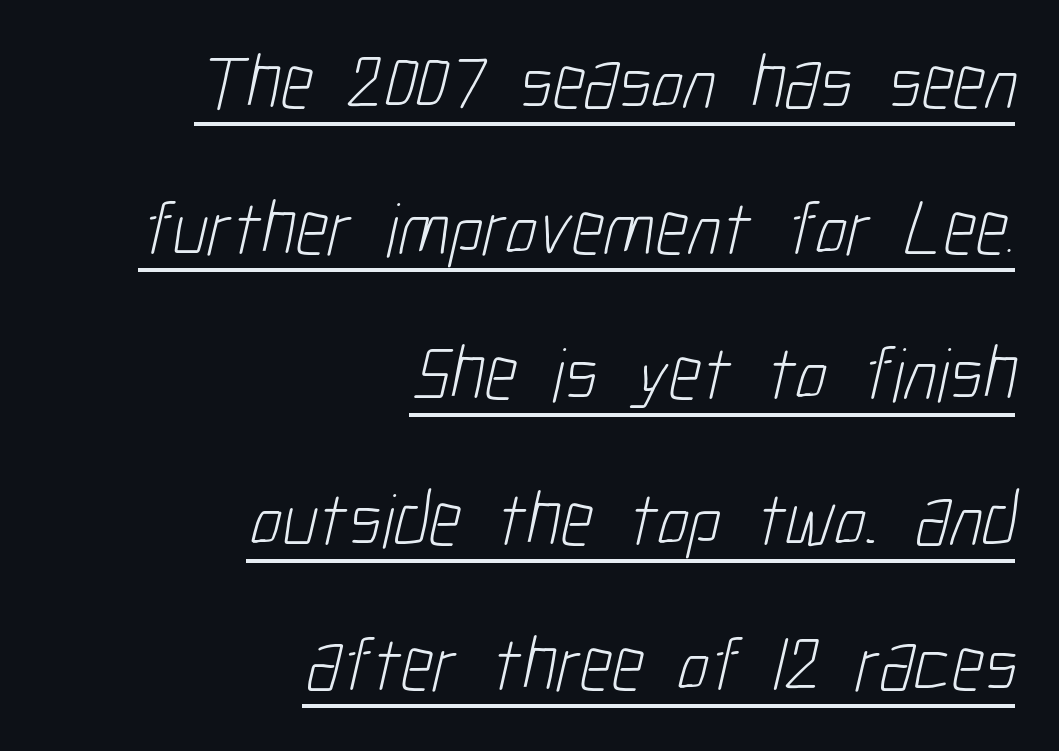
The image shows 77 px light, condensed sans-serif type; set right-aligned, line spacing 1.89x, normal letter spacing, underlined; low stroke contrast and a medium x-height.
